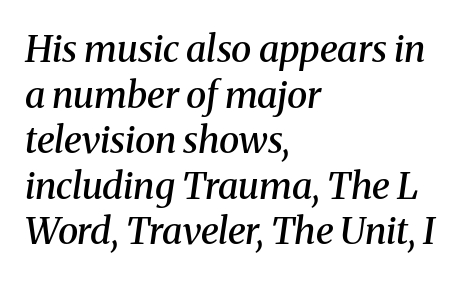
Q: Is the text bold? A: Semi-bold.
Q: Is the text italic (slanted)? A: Yes, it leans right by about 8 degrees.
Q: Is the typeface a serif or a sans-serif typeface? A: Serif.
Q: Is the text underlined? A: No.
Q: How is the paragraph aligned? A: Left-aligned.
Q: Is the spacing between letters normal or unusually wide? A: Normal.
Q: Width (condensed, normal, or wide)? A: Normal.
Q: Stroke contrast? A: Medium.
Q: x-height? A: Medium.
Q: Monospaced? A: No.
